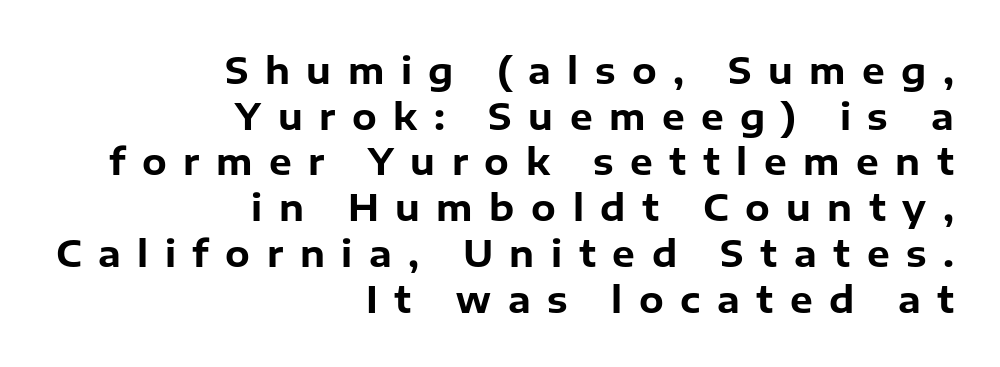
Type style note: lacks serifs. Thick stems and heavy bowls — unmistakably bold. Think of a printed novel: that variable character pitch is what you see here. Rows of type keep a routine distance in the vertical direction. This is the regular roman posture of the typeface. No word sits above an underline.
